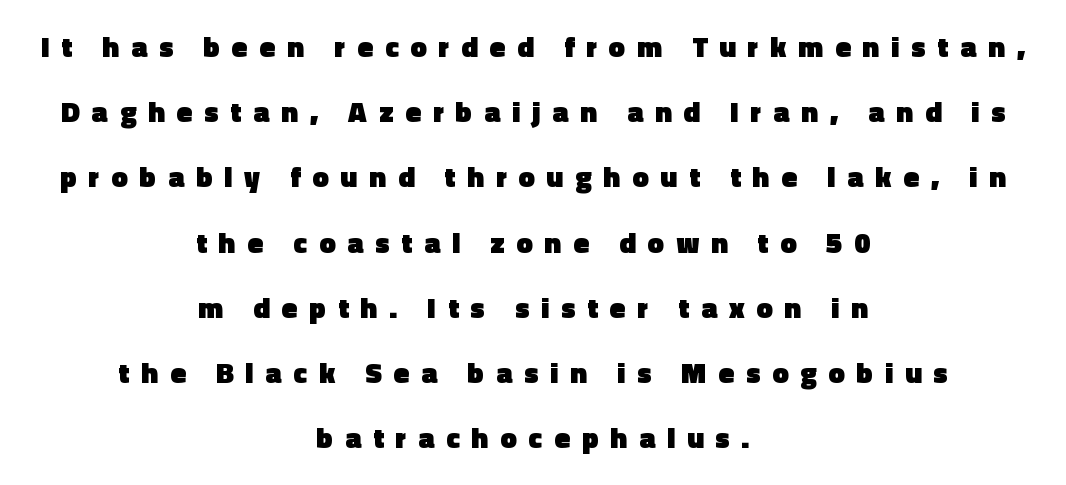
The image shows 29 px heavy sans-serif type, upright; set centered, loose line spacing (2.25x), unusually wide letter spacing (+0.41 em), not underlined; a medium x-height.
